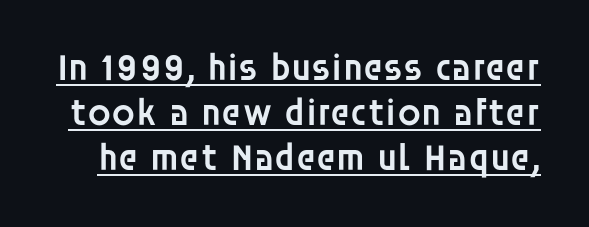
{"serif": "no", "italic": "no", "bold": "semi", "weight": "semibold", "width": "normal", "stroke_contrast": "low", "x_height": "large", "monospaced": "no", "underline": "yes", "line_spacing_ratio": 1.18, "letter_spacing": "normal", "letter_spacing_em": 0.0, "glyph_px": 38}
